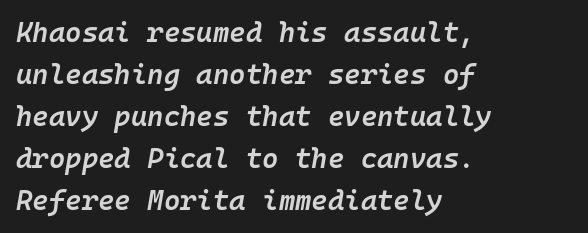
{"italic": "yes", "lean": "right", "slant_degrees": 10, "bold": "semi", "weight": "semibold", "width": "normal", "stroke_contrast": "low", "x_height": "medium", "monospaced": "yes", "underline": "no", "align": "left", "line_spacing": "normal", "line_spacing_ratio": 1.5, "letter_spacing": "normal", "letter_spacing_em": 0.0, "glyph_px": 28}
